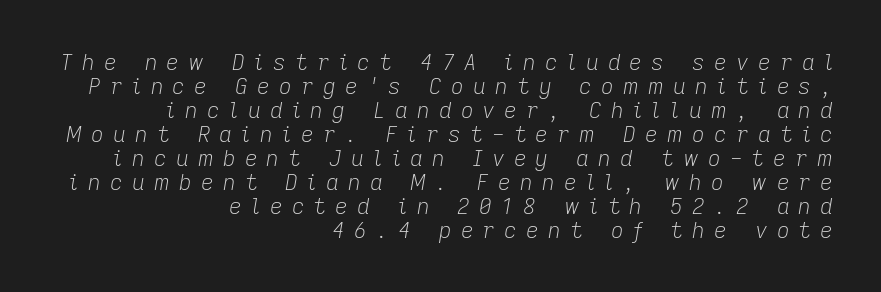
{"italic": "yes", "lean": "right", "slant_degrees": 9, "bold": "no", "underline": "no", "align": "right", "line_spacing": "tight", "line_spacing_ratio": 1.09, "letter_spacing": "wide", "letter_spacing_em": 0.42, "glyph_px": 22}
